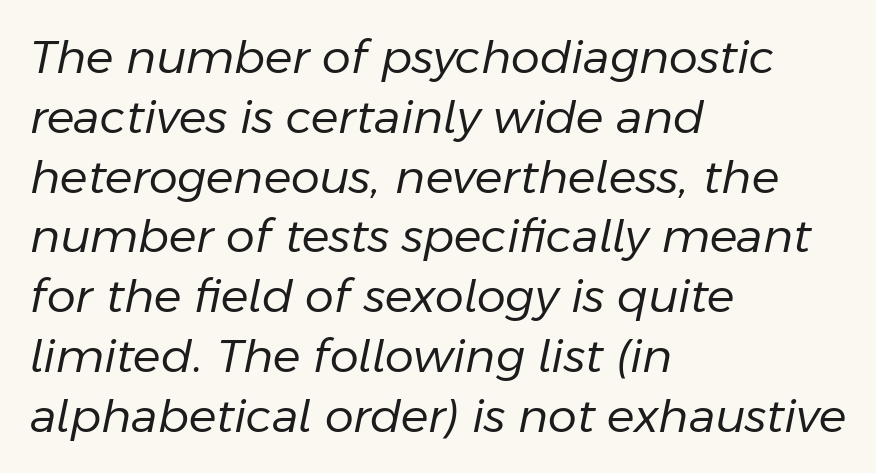
{"italic": "yes", "lean": "right", "slant_degrees": 11, "bold": "no", "weight": "regular", "width": "normal", "stroke_contrast": "low", "x_height": "medium", "monospaced": "no", "underline": "no", "align": "left", "line_spacing": "normal", "line_spacing_ratio": 1.3, "letter_spacing": "normal", "letter_spacing_em": 0.0, "glyph_px": 46}
